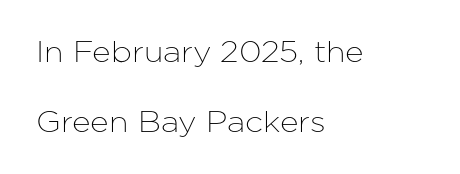
Q: Is the text italic (slanted)? A: No, it is upright.
Q: Is the typeface a serif or a sans-serif typeface? A: Sans-serif.
Q: Is the text underlined? A: No.
Q: How is the paragraph aligned? A: Left-aligned.
Q: Is the spacing between letters normal or unusually wide? A: Normal.
Q: Is the spacing between lines tight, normal or loose? A: Loose.
Q: Width (condensed, normal, or wide)? A: Normal.
Q: Stroke contrast? A: Low.
Q: x-height? A: Medium.
Q: Monospaced? A: No.
